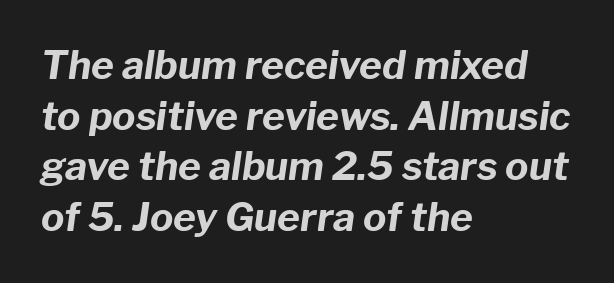
{"italic": "yes", "lean": "right", "slant_degrees": 8, "bold": "yes", "weight": "bold", "width": "normal", "stroke_contrast": "low", "x_height": "medium", "monospaced": "no", "underline": "no", "align": "left", "line_spacing": "normal", "line_spacing_ratio": 1.3, "letter_spacing": "normal", "letter_spacing_em": 0.0, "glyph_px": 39}
